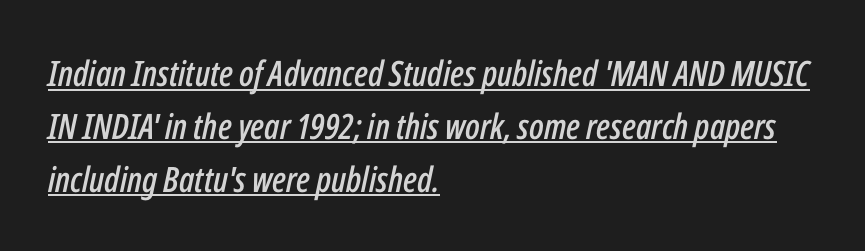
Q: Is the text italic (slanted)? A: Yes, it leans right by about 12 degrees.
Q: Is the text underlined? A: Yes.
Q: How is the paragraph aligned? A: Left-aligned.
Q: Is the spacing between letters normal or unusually wide? A: Normal.
Q: Is the spacing between lines tight, normal or loose? A: Normal.
Q: Width (condensed, normal, or wide)? A: Condensed.
Q: Stroke contrast? A: Low.
Q: x-height? A: Medium.
Q: Monospaced? A: No.
